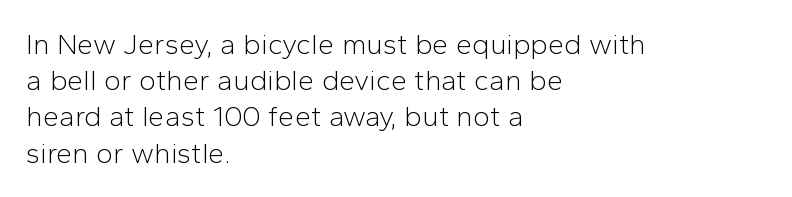
The image shows 29 px light sans-serif type, upright; set left-aligned, normal line spacing (1.25x), normal letter spacing, not underlined; low stroke contrast and a medium x-height.
